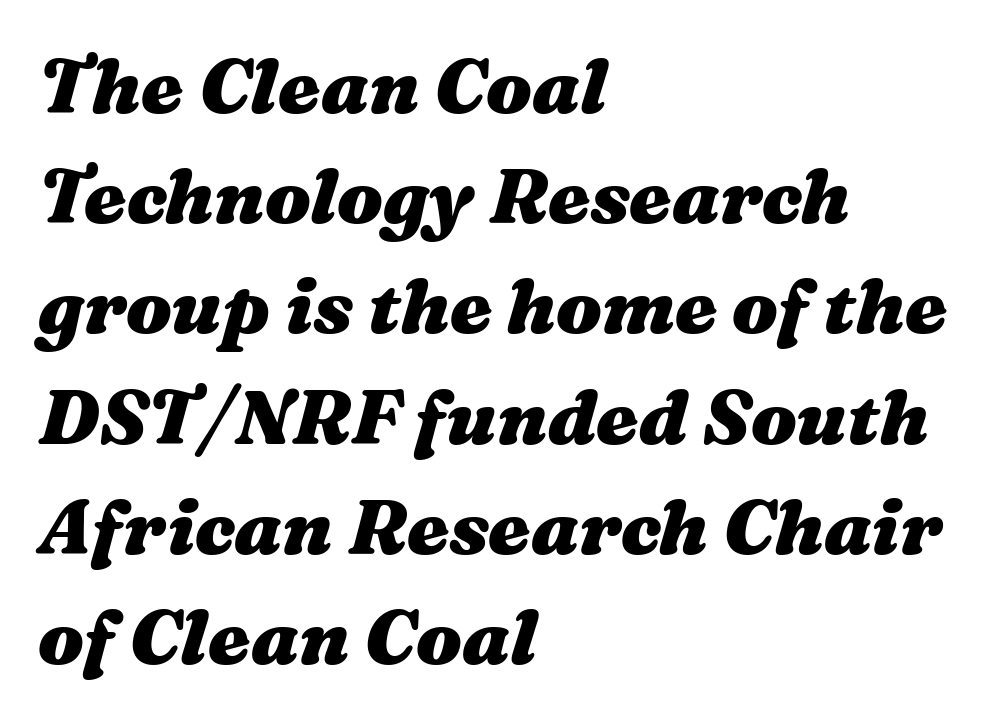
Any mark beneath the type? The region is blank. This sample has the flowing, uneven cadence of proportional lettering. Weight check: bold — yes, fully. Characters are canted at an angle relative to the baseline's perpendicular.
